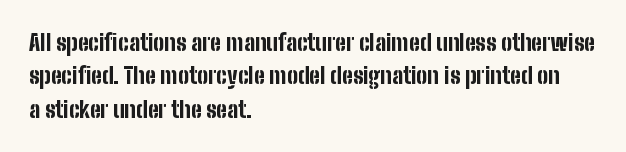
{"italic": "no", "bold": "yes", "underline": "no", "align": "left", "line_spacing": "normal", "line_spacing_ratio": 1.52, "letter_spacing": "normal", "letter_spacing_em": 0.0, "glyph_px": 22}
